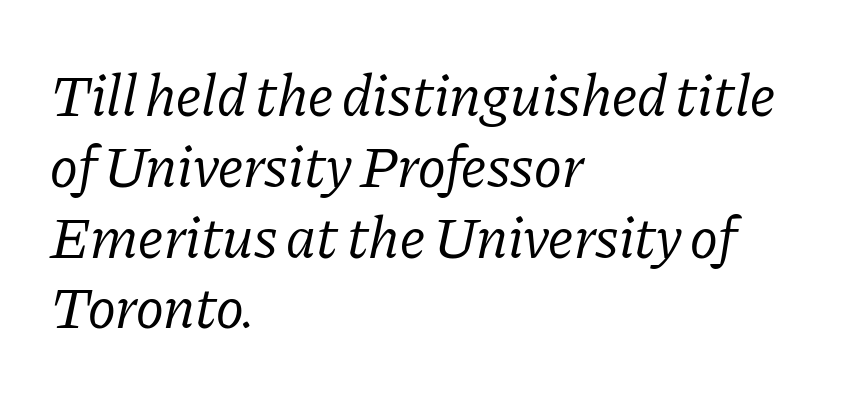
The typesetter chose a ragged-right arrangement here. The rendering applies a slant to the glyphs. Proportional: the letters do not fall into vertical columns. Serifs: yes, visible at the terminals of the letterforms.
